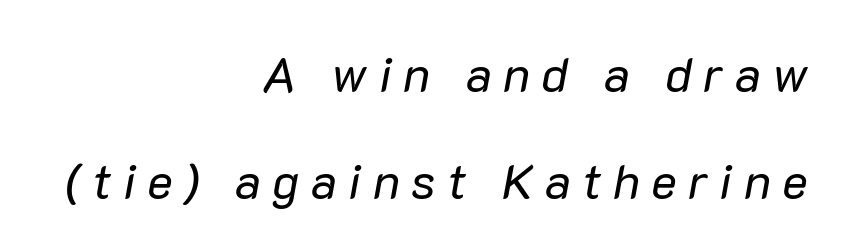
This block would shrink considerably if given ordinary leading; it's expanded now. Emphasis-style slanted type is in use. Think standard paragraph weight, or any step lighter than that. Caption: multi-line text, flush right, ragged left. The rendering uses natural spacing where letterforms have individual widths. Descenders are the only things crossing below the line.
